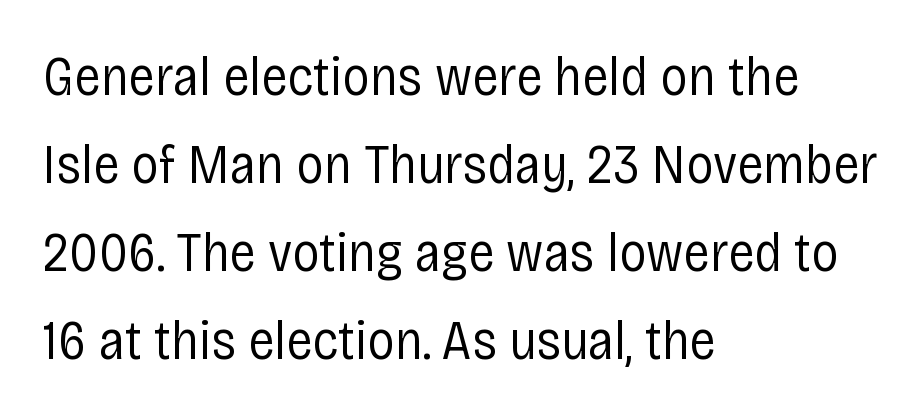
The image shows 55 px regular-weight, condensed sans-serif type, upright; set left-aligned, normal line spacing (1.6x), normal letter spacing, not underlined; low stroke contrast and a large x-height.
